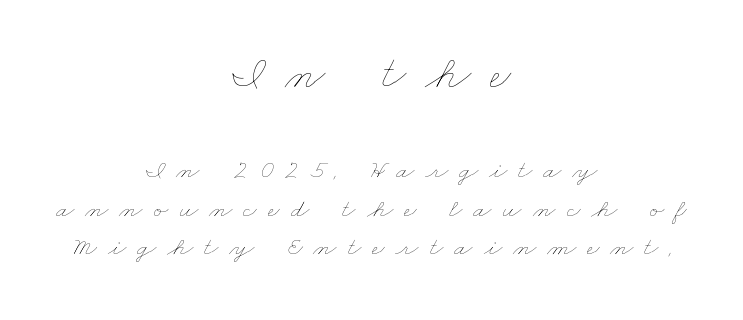
{"bold": "no", "weight": "thin", "width": "wide", "stroke_contrast": "low", "x_height": "small", "monospaced": "no", "underline": "no", "align": "center", "line_spacing": "normal", "line_spacing_ratio": 1.42, "letter_spacing": "wide", "letter_spacing_em": 0.4, "larger_block": "first", "size_ratio": 1.74, "glyph_px": 47}
